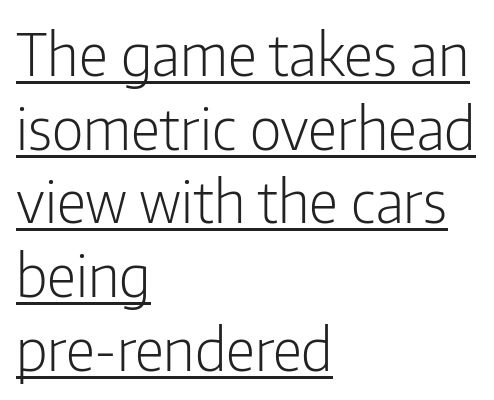
Q: Is the text bold? A: No.
Q: Is the text italic (slanted)? A: No, it is upright.
Q: Is the typeface a serif or a sans-serif typeface? A: Sans-serif.
Q: Is the text underlined? A: Yes.
Q: How is the paragraph aligned? A: Left-aligned.
Q: Is the spacing between letters normal or unusually wide? A: Normal.
Q: Is the spacing between lines tight, normal or loose? A: Normal.
Q: Width (condensed, normal, or wide)? A: Condensed.
Q: Stroke contrast? A: Low.
Q: x-height? A: Medium.
Q: Monospaced? A: No.
